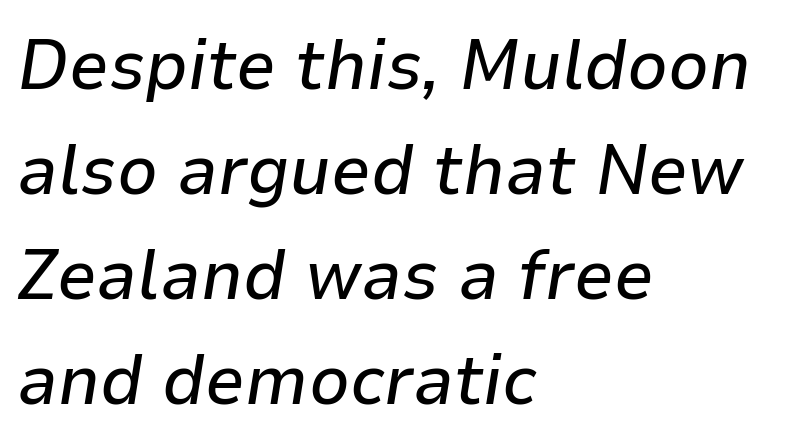
The image shows 71 px text type, italic (leaning right); set left-aligned, normal line spacing (1.48x), normal letter spacing, not underlined; low stroke contrast and a medium x-height.
